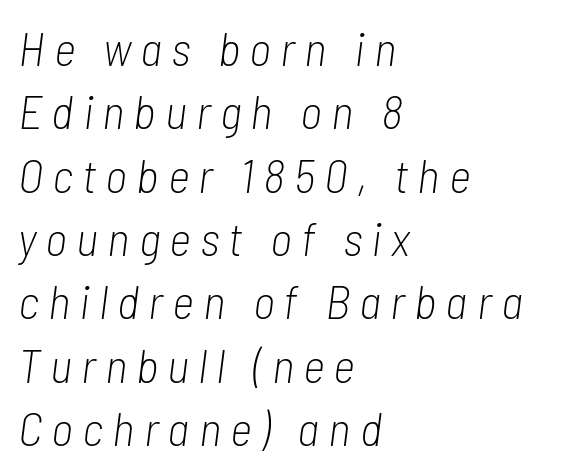
The letters are slanted; this is an italic face. Each letter keeps its own natural width here, so spacing adapts to shape. On a weight scale, this lands at 450 or below. The block of text has a typical density, with ordinary space between rows.
